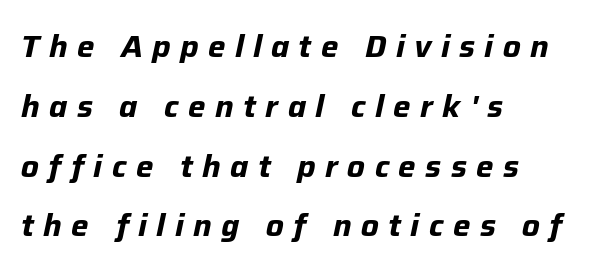
{"italic": "yes", "lean": "right", "slant_degrees": 12, "bold": "yes", "weight": "bold", "width": "normal", "stroke_contrast": "low", "x_height": "medium", "monospaced": "no", "underline": "no", "align": "left", "line_spacing": "loose", "line_spacing_ratio": 1.93, "letter_spacing": "wide", "letter_spacing_em": 0.3, "glyph_px": 31}
